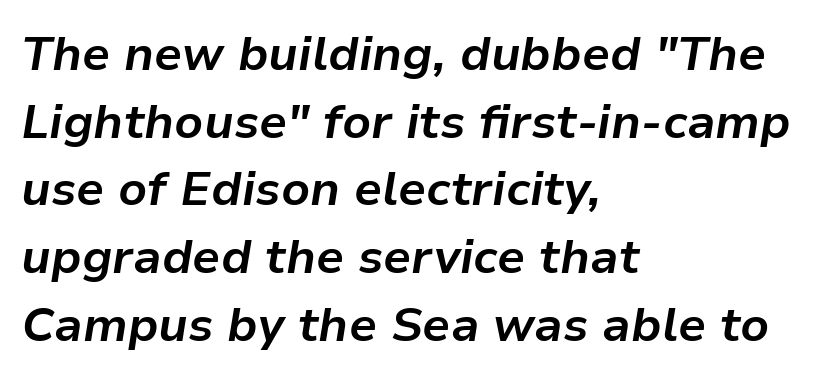
The image shows 48 px bold type, italic (leaning right); set left-aligned, normal line spacing (1.41x), normal letter spacing, not underlined; low stroke contrast and a medium x-height.
